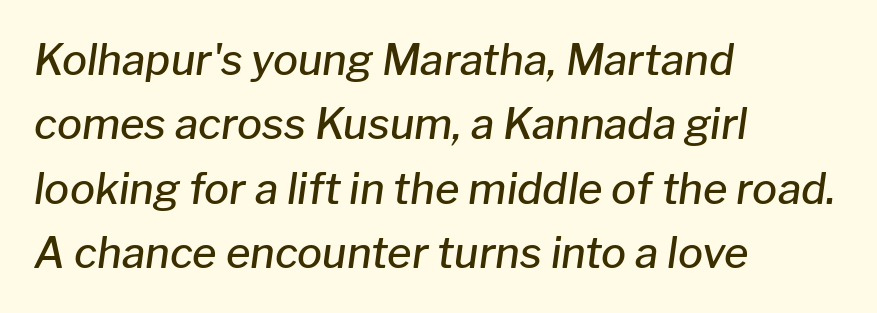
{"italic": "yes", "lean": "right", "slant_degrees": 8, "bold": "semi", "weight": "semibold", "width": "normal", "stroke_contrast": "low", "x_height": "medium", "monospaced": "no", "underline": "no", "align": "left", "line_spacing": "normal", "line_spacing_ratio": 1.53, "letter_spacing": "normal", "letter_spacing_em": 0.0, "glyph_px": 42}
